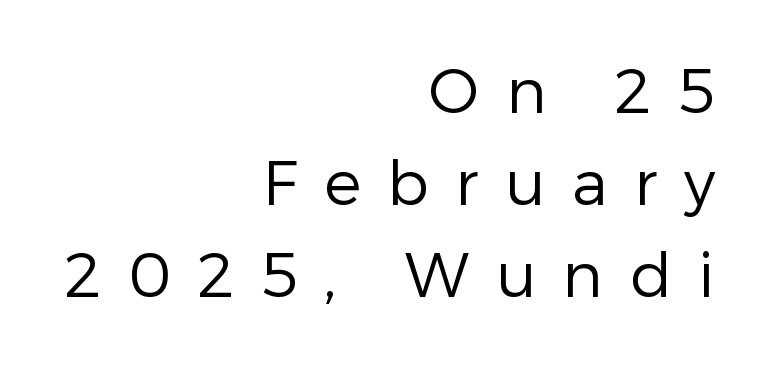
Quick note: underline off. Designer's note — italics off, roman on. Is the stroke heavy? The answer is a plain regular-or-lighter. Students, note that the glyphs here are deliberately spaced far apart. Students, observe: this is what conventionally led text looks like. Varying glyph widths throughout — classic text-font behaviour.
